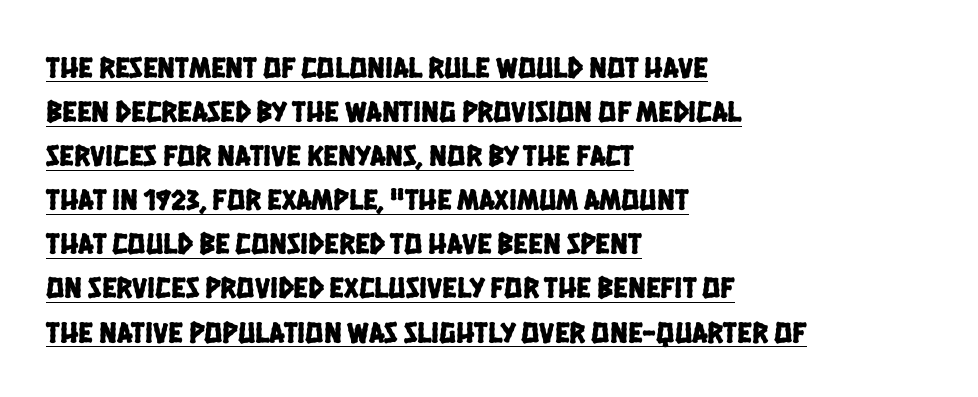
The letterforms sit shoulder to shoulder at normal distance. Each line starts at the same left margin while the right side varies. These lines sit exactly where default settings would place them. Serifs: no, the terminals of the letterforms are clean. Has an underline been added? It has. These lines are rendered in a variable-pitch font.
